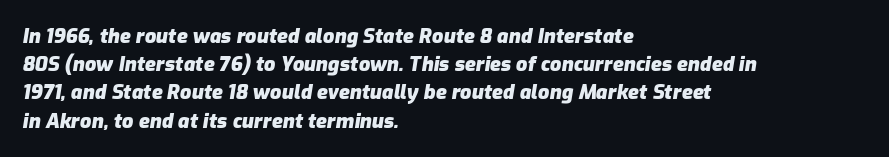
Q: Is the text bold? A: Yes.
Q: Is the text italic (slanted)? A: Yes, it leans right by about 9 degrees.
Q: Is the text underlined? A: No.
Q: How is the paragraph aligned? A: Left-aligned.
Q: Is the spacing between letters normal or unusually wide? A: Normal.
Q: Is the spacing between lines tight, normal or loose? A: Normal.
